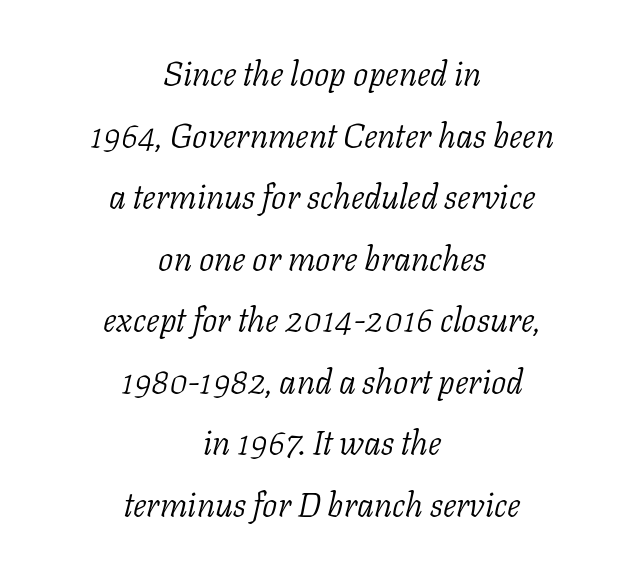
{"serif": "yes", "italic": "yes", "lean": "right", "slant_degrees": 11, "bold": "no", "weight": "light", "width": "normal", "stroke_contrast": "low", "x_height": "medium", "monospaced": "no", "underline": "no", "align": "center", "line_spacing_ratio": 1.81, "letter_spacing": "normal", "letter_spacing_em": 0.0, "glyph_px": 34}
